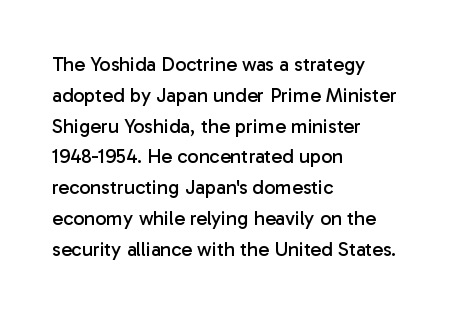
Unmarked baselines from the first word to the last. Between one letter and the next there's only the usual sliver of space. Left-aligned paragraph, ragged on the right. Compared with typical paragraphs, the rows here are spaced about the same. It's the straight-up-and-down kind of type.
